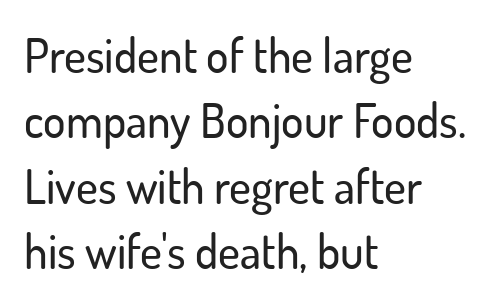
Is the letter spacing exaggerated? No — it looks like the ordinary default. To sum up the face: it is a sans, with no serifs. Horizontal alignment here is leftward, the default for most running prose. A clean baseline with only descenders dipping below it. Posture: upright roman.
